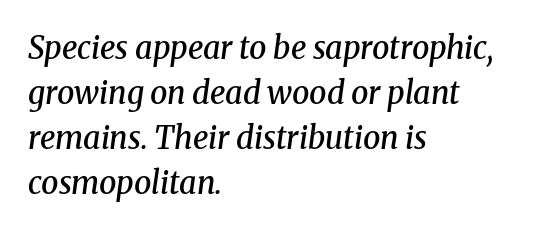
The image shows 31 px semibold serif type, italic (leaning right); set left-aligned, normal line spacing (1.45x), normal letter spacing, not underlined; medium stroke contrast and a medium x-height.
